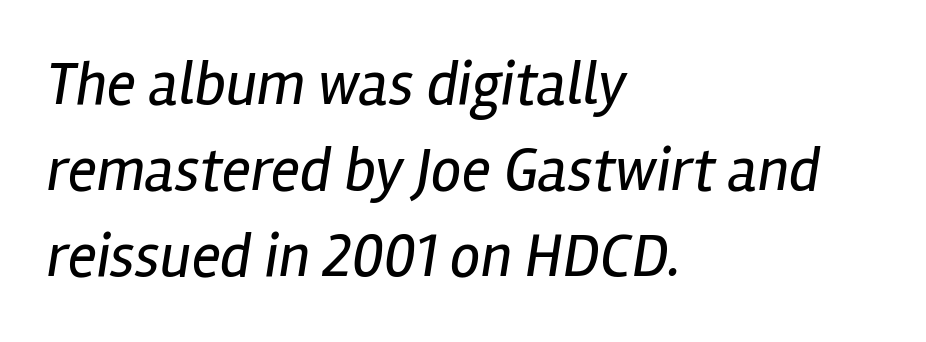
{"italic": "yes", "lean": "right", "slant_degrees": 12, "bold": "no", "weight": "regular", "width": "condensed", "stroke_contrast": "low", "x_height": "medium", "monospaced": "no", "underline": "no", "align": "left", "line_spacing": "normal", "line_spacing_ratio": 1.41, "letter_spacing": "normal", "letter_spacing_em": 0.0, "glyph_px": 61}
